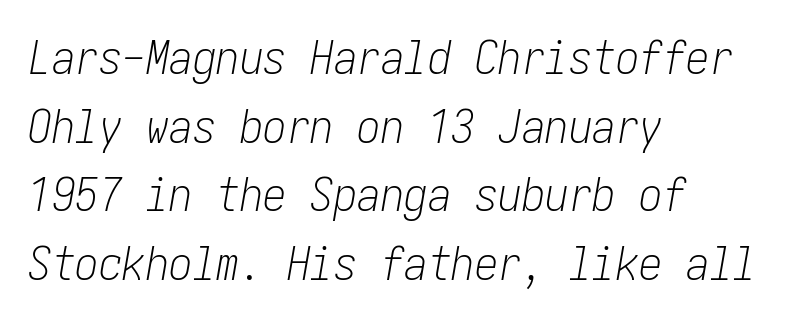
{"italic": "yes", "lean": "right", "slant_degrees": 10, "bold": "no", "weight": "light", "width": "condensed", "stroke_contrast": "low", "x_height": "medium", "underline": "no", "align": "left", "line_spacing": "normal", "line_spacing_ratio": 1.46, "letter_spacing": "normal", "letter_spacing_em": 0.0, "glyph_px": 47}
